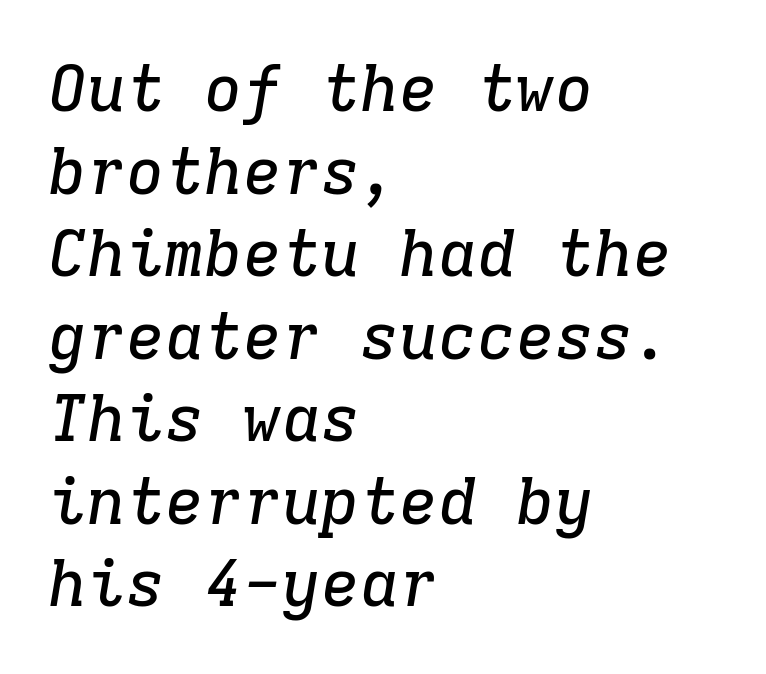
The image shows 65 px serif type, italic (leaning right), monospaced; set left-aligned, normal line spacing (1.27x), normal letter spacing, not underlined; low stroke contrast and a medium x-height.
